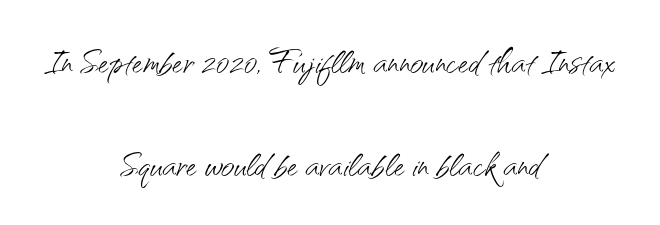
The image shows 46 px light sans-serif type; set centered, loose line spacing (2.24x), normal letter spacing, not underlined; medium stroke contrast and a small x-height.
